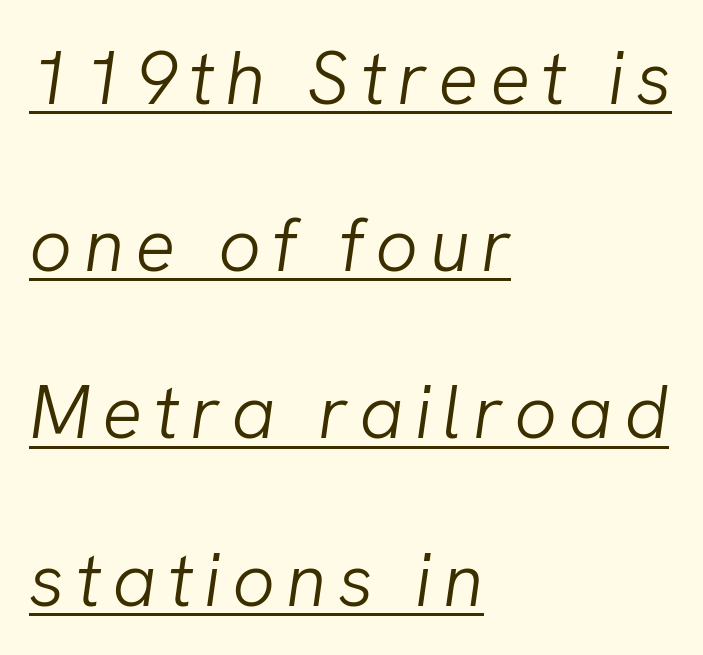
Spacing verdict: proportional, widths tailored to each character. The rendered words wear a rule along their underside. This sample is left-justified, so line endings fall wherever the words run out. Summary of vertical rhythm: relaxed, with wide interline spacing.
